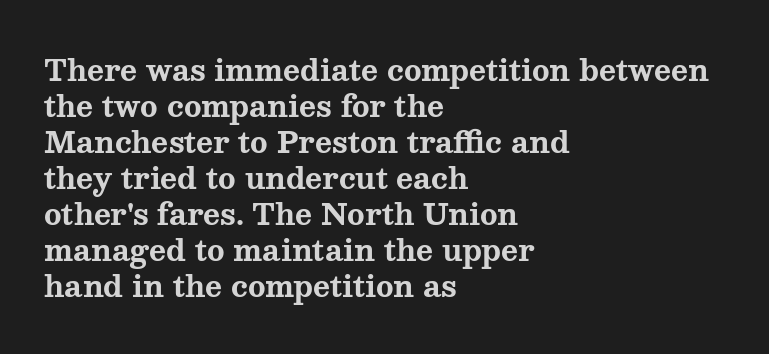
The image shows 29 px bold, wide serif type, upright; set left-aligned, line spacing 1.24x, normal letter spacing, not underlined; medium stroke contrast and a medium x-height.
